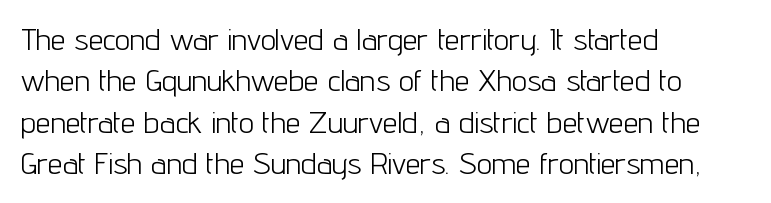
Q: Is the text bold? A: No.
Q: Is the text italic (slanted)? A: No, it is upright.
Q: Is the typeface a serif or a sans-serif typeface? A: Sans-serif.
Q: Is the text underlined? A: No.
Q: How is the paragraph aligned? A: Left-aligned.
Q: Is the spacing between letters normal or unusually wide? A: Normal.
Q: Is the spacing between lines tight, normal or loose? A: Normal.
Q: Width (condensed, normal, or wide)? A: Condensed.
Q: Stroke contrast? A: Low.
Q: x-height? A: Medium.
Q: Monospaced? A: No.
